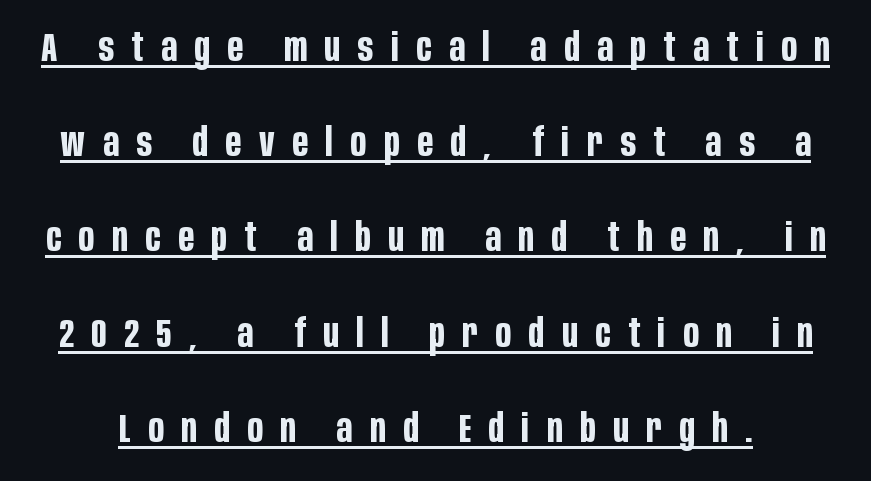
The image shows 40 px bold, condensed sans-serif type, upright; set loose line spacing (2.38x), unusually wide letter spacing (+0.44 em), underlined; low stroke contrast and a large x-height.
